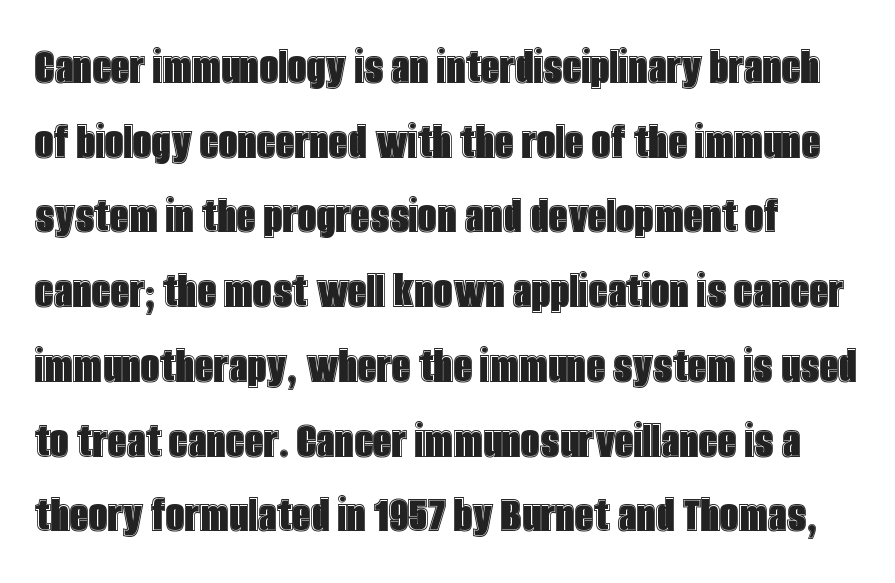
{"italic": "no", "width": "condensed", "x_height": "large", "monospaced": "no", "underline": "no", "line_spacing": "normal", "line_spacing_ratio": 1.41, "letter_spacing": "normal", "letter_spacing_em": 0.0, "glyph_px": 53}
